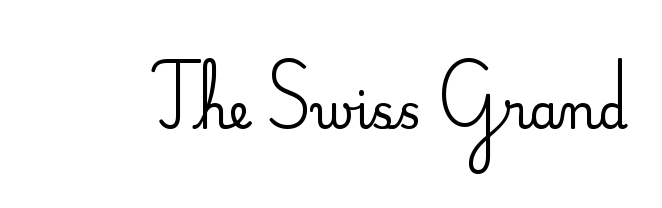
Inter-character spacing is left at the font's built-in metrics. The letters advance in unequal steps, a hallmark of proportional type. A serif font was chosen for this passage. Anything drawn beneath the words? Only blank space.
